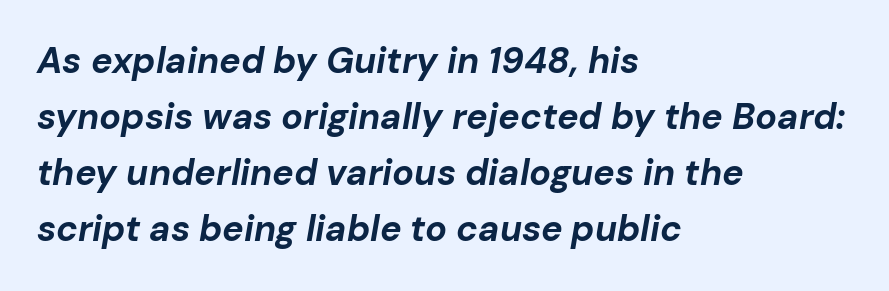
{"italic": "yes", "lean": "right", "slant_degrees": 10, "bold": "yes", "weight": "bold", "width": "normal", "stroke_contrast": "low", "x_height": "medium", "monospaced": "no", "underline": "no", "align": "left", "line_spacing": "normal", "line_spacing_ratio": 1.56, "letter_spacing": "normal", "letter_spacing_em": 0.0, "glyph_px": 36}
